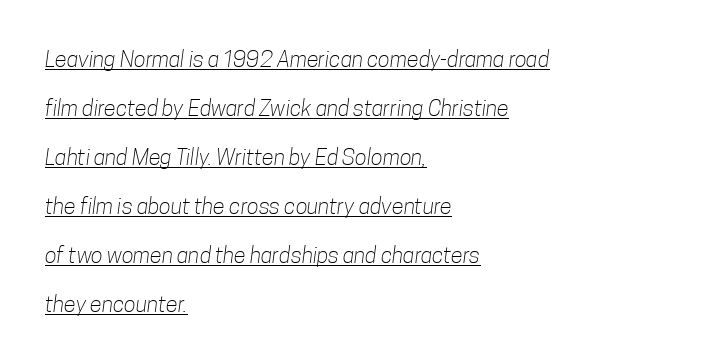
The image shows 22 px text type; set left-aligned, loose line spacing (2.23x), normal letter spacing, underlined.
